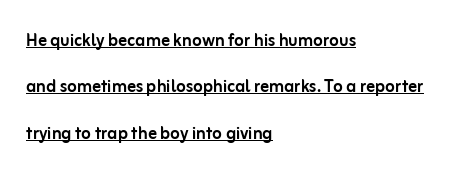
Q: Is the text italic (slanted)? A: No, it is upright.
Q: Is the text underlined? A: Yes.
Q: How is the paragraph aligned? A: Left-aligned.
Q: Is the spacing between letters normal or unusually wide? A: Normal.
Q: Is the spacing between lines tight, normal or loose? A: Loose.
